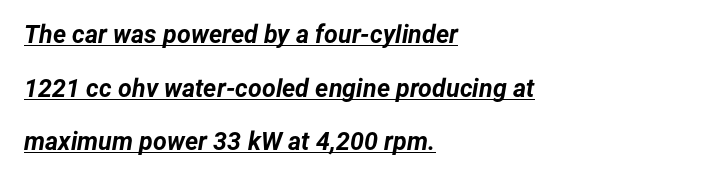
Q: Is the text bold? A: Yes.
Q: Is the text italic (slanted)? A: Yes, it leans right by about 12 degrees.
Q: Is the text underlined? A: Yes.
Q: How is the paragraph aligned? A: Left-aligned.
Q: Is the spacing between letters normal or unusually wide? A: Normal.
Q: Is the spacing between lines tight, normal or loose? A: Loose.
